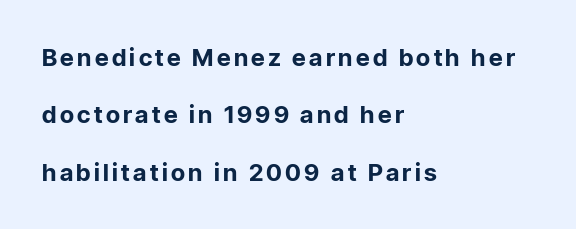
Q: Is the text bold? A: Yes.
Q: Is the text italic (slanted)? A: No, it is upright.
Q: Is the text underlined? A: No.
Q: How is the paragraph aligned? A: Left-aligned.
Q: Is the spacing between lines tight, normal or loose? A: Loose.
